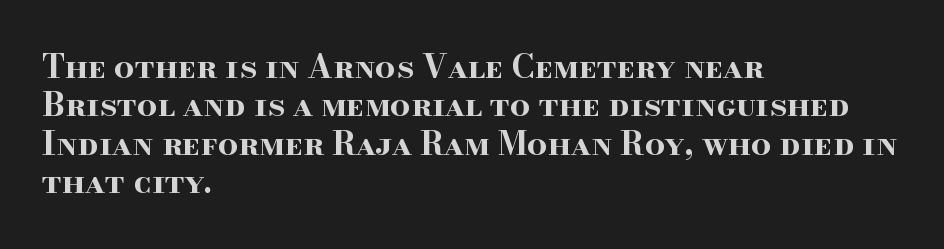
I'd describe the lettering as bold — thick and assertive. The face used here is proportionally spaced, like ordinary book or web type. The axis of the letterforms is exactly vertical. The passage is arranged the way most books set body copy — flush left. This rendering features lettering with no underline.
